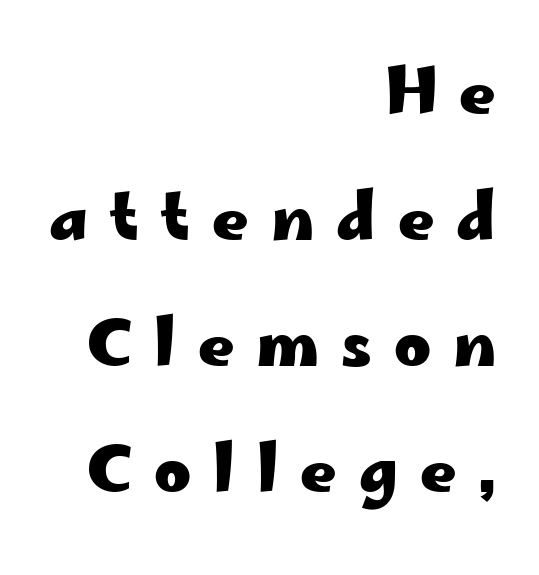
{"serif": "no", "italic": "no", "bold": "yes", "weight": "heavy", "width": "wide", "stroke_contrast": "low", "x_height": "small", "monospaced": "no", "underline": "no", "align": "right", "line_spacing": "loose", "line_spacing_ratio": 2.0, "letter_spacing": "wide", "letter_spacing_em": 0.35, "glyph_px": 63}
